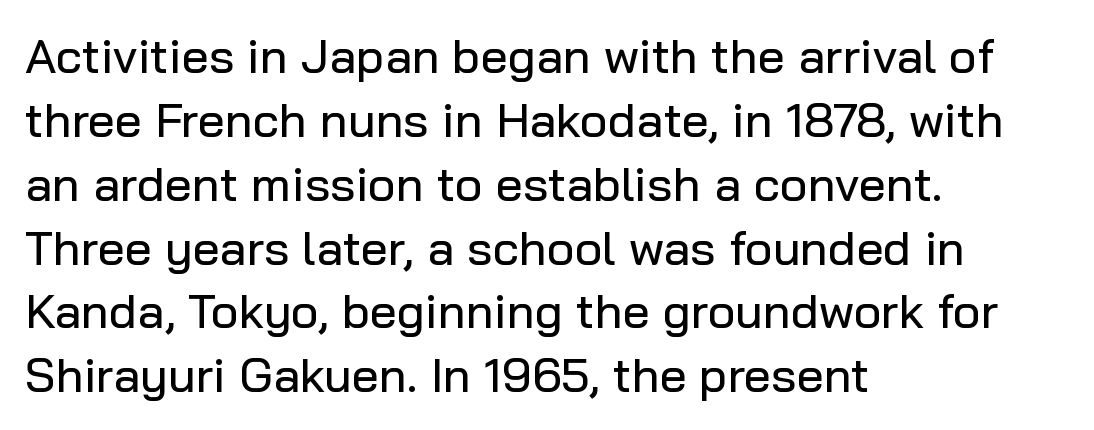
Q: Is the text italic (slanted)? A: No, it is upright.
Q: Is the typeface a serif or a sans-serif typeface? A: Sans-serif.
Q: Is the text underlined? A: No.
Q: How is the paragraph aligned? A: Left-aligned.
Q: Is the spacing between letters normal or unusually wide? A: Normal.
Q: Is the spacing between lines tight, normal or loose? A: Normal.
Q: Width (condensed, normal, or wide)? A: Normal.
Q: Stroke contrast? A: Low.
Q: x-height? A: Medium.
Q: Monospaced? A: No.
